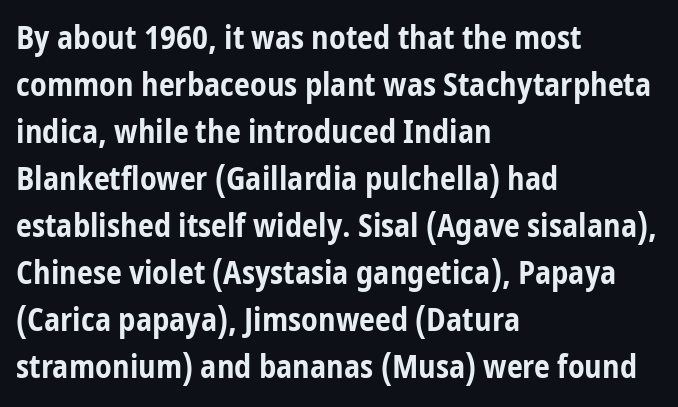
The image shows 32 px bold, condensed sans-serif type, upright; set left-aligned, normal line spacing (1.47x), normal letter spacing, not underlined; low stroke contrast and a medium x-height.
